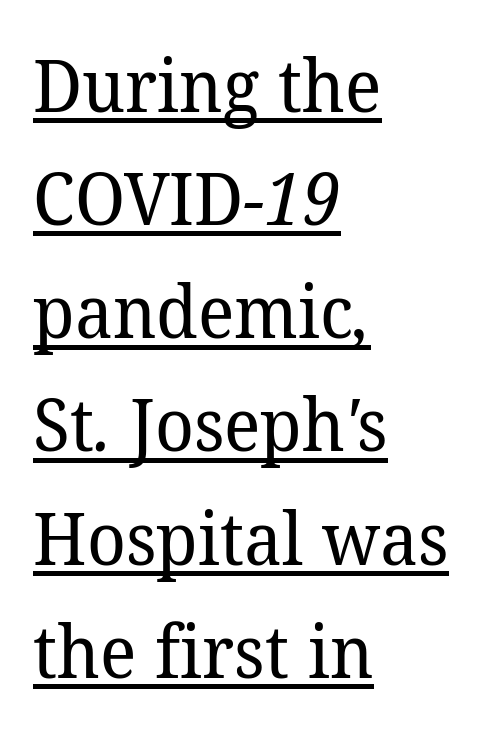
Type style note: has serifs. The leading is moderate, giving the passage an even texture. The characters are drawn with everyday or finer stroke widths. Honestly, the letter spacing is just normal — you wouldn't notice it.
